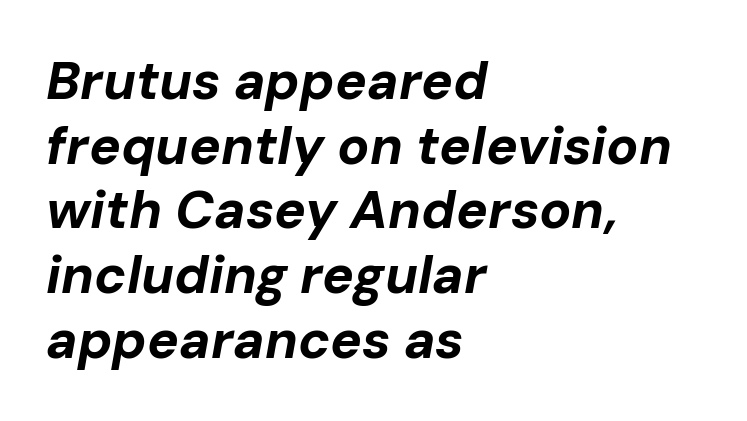
Q: Is the text bold? A: Yes.
Q: Is the text italic (slanted)? A: Yes, it leans right by about 10 degrees.
Q: Is the text underlined? A: No.
Q: How is the paragraph aligned? A: Left-aligned.
Q: Is the spacing between letters normal or unusually wide? A: Normal.
Q: Width (condensed, normal, or wide)? A: Normal.
Q: Stroke contrast? A: Low.
Q: x-height? A: Medium.
Q: Monospaced? A: No.
